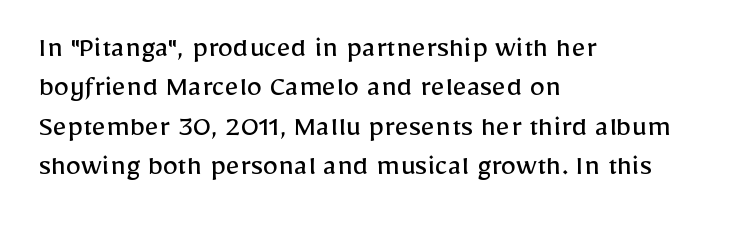
Q: Is the text bold? A: No.
Q: Is the text italic (slanted)? A: No, it is upright.
Q: Is the typeface a serif or a sans-serif typeface? A: Sans-serif.
Q: Is the text underlined? A: No.
Q: How is the paragraph aligned? A: Left-aligned.
Q: Is the spacing between letters normal or unusually wide? A: Normal.
Q: Is the spacing between lines tight, normal or loose? A: Normal.
Q: Width (condensed, normal, or wide)? A: Normal.
Q: Stroke contrast? A: Low.
Q: x-height? A: Medium.
Q: Monospaced? A: No.
